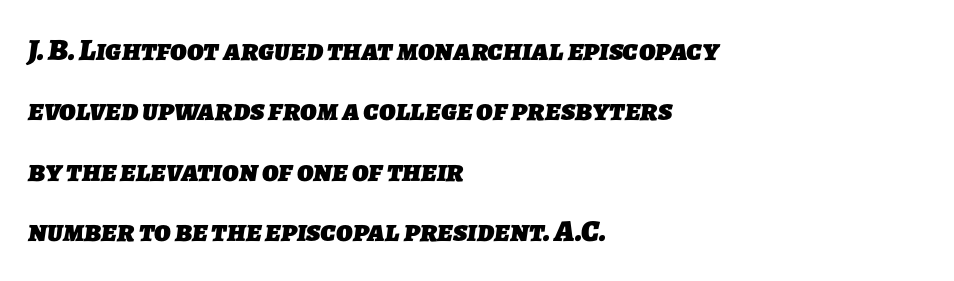
{"serif": "no", "bold": "yes", "weight": "heavy", "width": "normal", "stroke_contrast": "low", "x_height": "medium", "monospaced": "no", "underline": "no", "align": "left", "line_spacing": "loose", "line_spacing_ratio": 1.95, "letter_spacing": "normal", "letter_spacing_em": 0.0, "glyph_px": 31}
